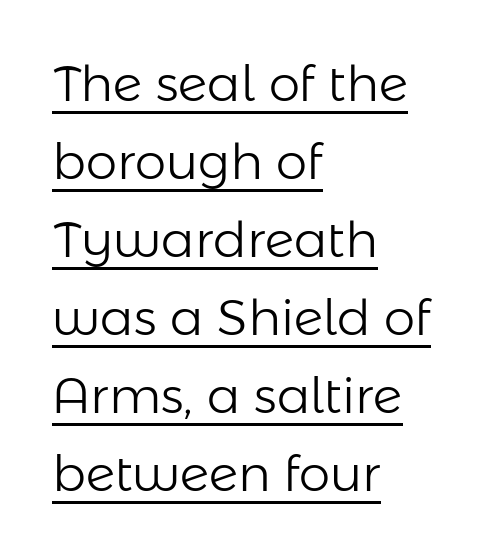
{"serif": "no", "italic": "no", "bold": "no", "weight": "light", "width": "normal", "stroke_contrast": "low", "x_height": "medium", "monospaced": "no", "underline": "yes", "align": "left", "line_spacing": "normal", "line_spacing_ratio": 1.56, "letter_spacing": "normal", "letter_spacing_em": 0.0, "glyph_px": 50}
